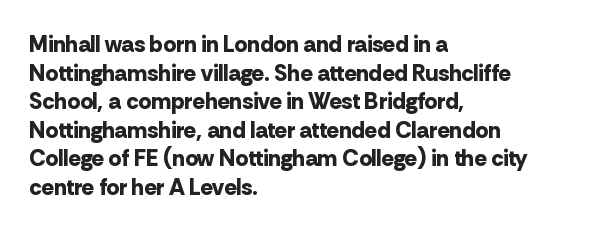
{"italic": "no", "bold": "yes", "underline": "no", "align": "left", "line_spacing_ratio": 1.24, "letter_spacing": "normal", "letter_spacing_em": 0.0, "glyph_px": 23}
